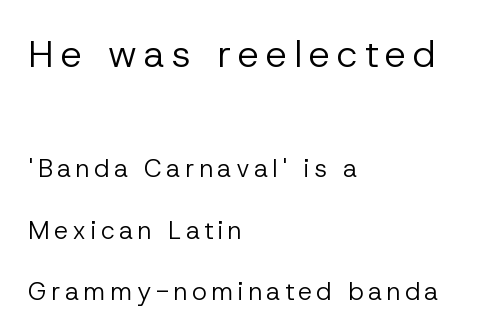
{"serif": "no", "italic": "no", "bold": "no", "weight": "regular", "width": "normal", "stroke_contrast": "low", "x_height": "medium", "monospaced": "no", "underline": "no", "align": "left", "line_spacing": "loose", "line_spacing_ratio": 2.45, "larger_block": "first", "size_ratio": 1.52, "glyph_px": 38}
